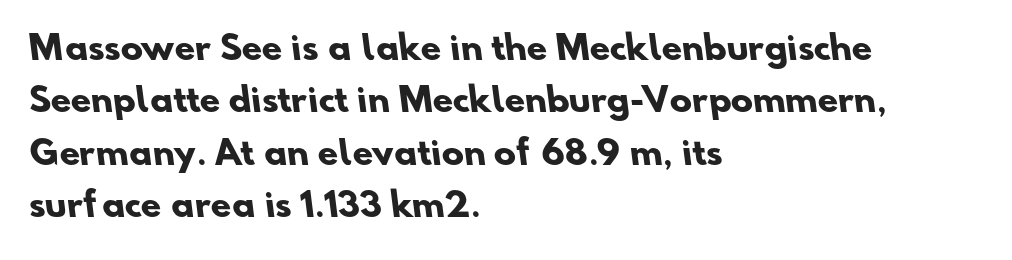
The image shows 33 px heavy sans-serif type; set left-aligned, normal line spacing (1.59x), normal letter spacing, not underlined; low stroke contrast and a small x-height.
